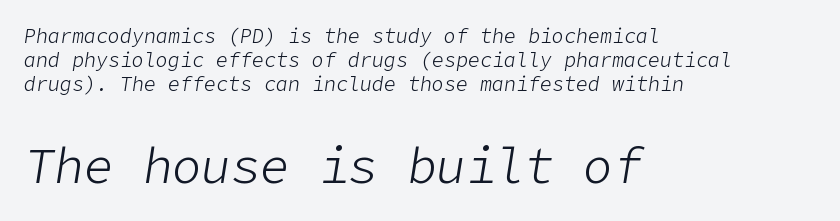
Q: Is the text bold? A: No.
Q: Is the text italic (slanted)? A: Yes, it leans right by about 9 degrees.
Q: Is the text underlined? A: No.
Q: How is the paragraph aligned? A: Left-aligned.
Q: Is the spacing between letters normal or unusually wide? A: Normal.
Q: Which block of text is set in a larger size, the first (top) or the second (bottom)? A: The second (bottom) one.
Q: Width (condensed, normal, or wide)? A: Normal.
Q: Stroke contrast? A: Low.
Q: x-height? A: Medium.
